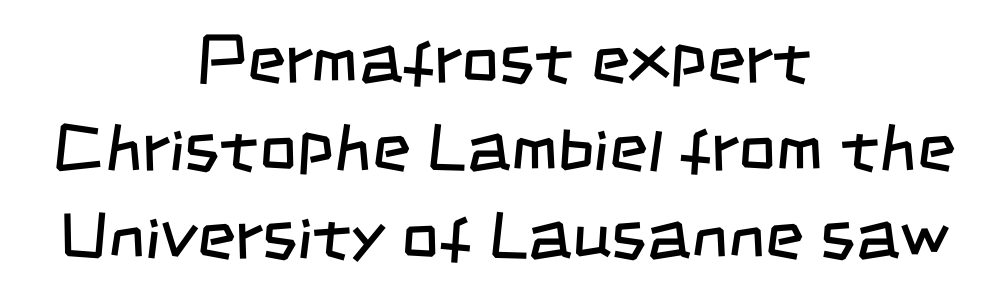
Q: Is the text bold? A: No.
Q: Is the typeface a serif or a sans-serif typeface? A: Sans-serif.
Q: Is the text underlined? A: No.
Q: How is the paragraph aligned? A: Centered.
Q: Is the spacing between letters normal or unusually wide? A: Normal.
Q: Is the spacing between lines tight, normal or loose? A: Normal.
Q: Width (condensed, normal, or wide)? A: Condensed.
Q: Stroke contrast? A: Low.
Q: x-height? A: Large.
Q: Monospaced? A: No.
